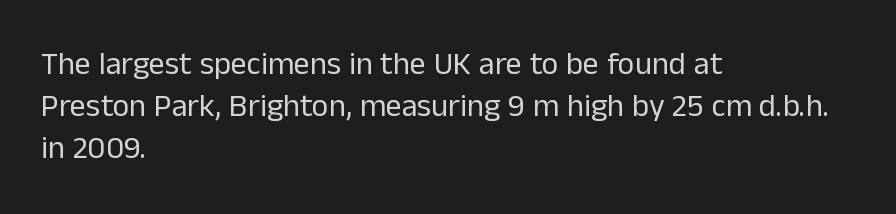
{"serif": "no", "italic": "no", "bold": "no", "weight": "regular", "width": "normal", "stroke_contrast": "low", "x_height": "medium", "monospaced": "no", "underline": "no", "align": "left", "line_spacing": "normal", "line_spacing_ratio": 1.32, "letter_spacing": "normal", "letter_spacing_em": 0.0, "glyph_px": 32}
